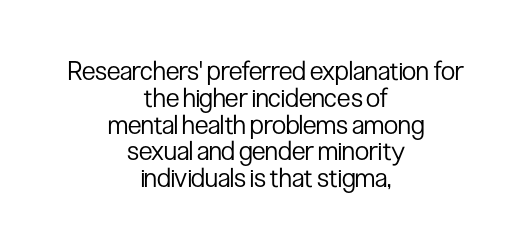
Q: Is the text bold? A: No.
Q: Is the text italic (slanted)? A: No, it is upright.
Q: Is the text underlined? A: No.
Q: How is the paragraph aligned? A: Centered.
Q: Is the spacing between letters normal or unusually wide? A: Normal.
Q: Is the spacing between lines tight, normal or loose? A: Tight.
